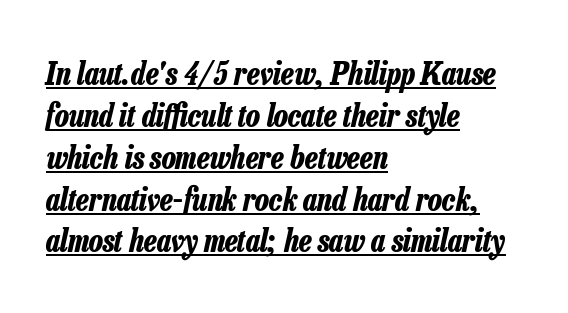
Compared with typical paragraphs, the rows here are spaced about the same. The rendering uses natural spacing where letterforms have individual widths. Compared with typical body copy, the letter spacing here is the same. The passage shown is underscored from start to finish.
